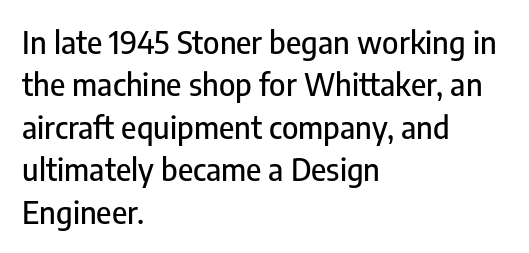
These lines are composed in type without serifs. Notice how the stems are strictly vertical — no italics here. Spacing verdict: proportional, widths tailored to each character. A student would call this left alignment; a typographer would say flush left, rag right. In terms of leading, this rendering sits right in the middle. Each word holds together tightly as a unit, with standard inter-letter gaps.
